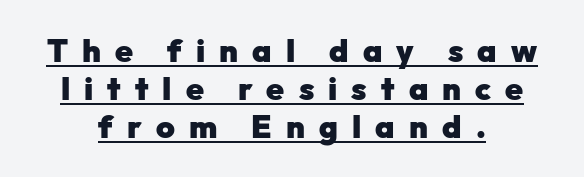
The passage shown is emphatically bold. The lettering stays uniformly vertical, giving the passage a roman look. The font family rendered here belongs to the sans-serif group. The string is rendered with underlining switched on. Observe the wide spacing: letters keep a clear distance from each other. Neither beginnings nor endings align; midpoints do.
